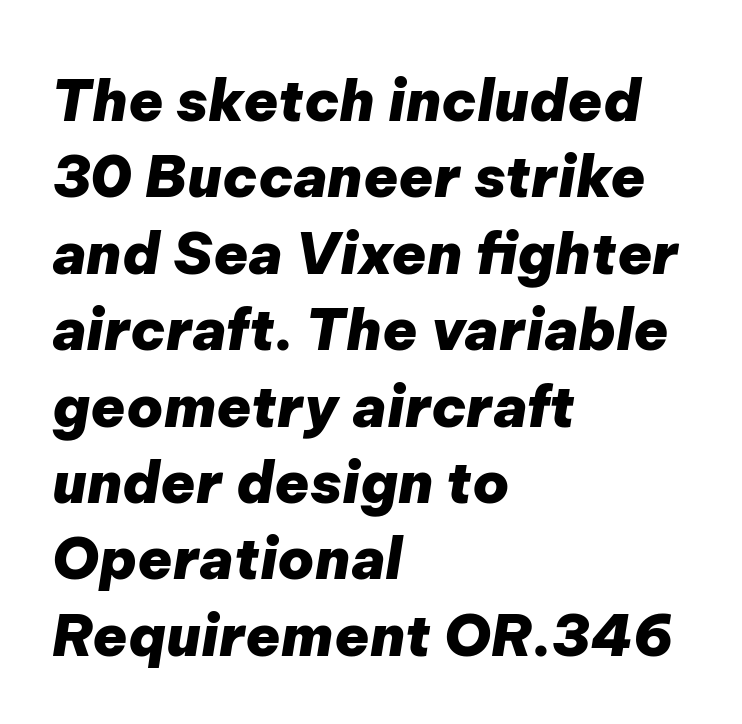
{"italic": "yes", "lean": "right", "slant_degrees": 9, "bold": "yes", "weight": "heavy", "width": "normal", "stroke_contrast": "low", "x_height": "medium", "monospaced": "no", "underline": "no", "align": "left", "line_spacing": "normal", "line_spacing_ratio": 1.34, "letter_spacing": "normal", "letter_spacing_em": 0.0, "glyph_px": 57}
